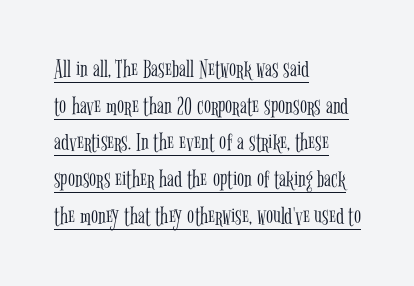
Q: Is the text bold? A: No.
Q: Is the text italic (slanted)? A: No, it is upright.
Q: Is the text underlined? A: Yes.
Q: How is the paragraph aligned? A: Left-aligned.
Q: Is the spacing between letters normal or unusually wide? A: Normal.
Q: Is the spacing between lines tight, normal or loose? A: Normal.
